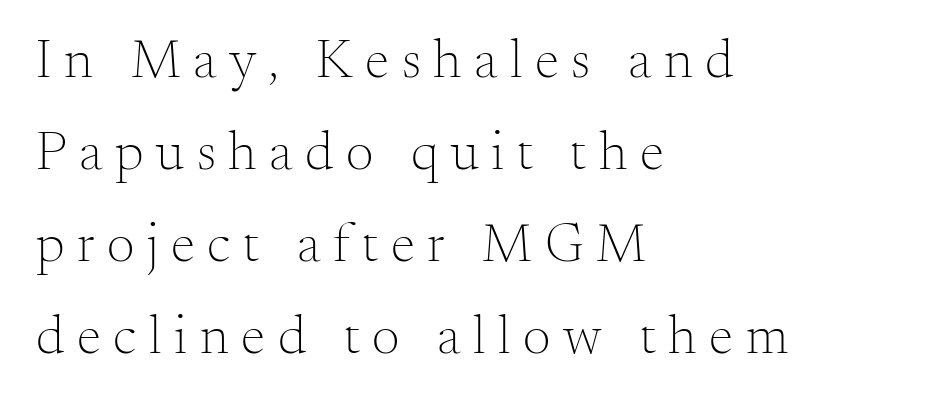
The image shows 55 px light serif type, upright; set left-aligned, normal line spacing (1.67x), unusually wide letter spacing (+0.23 em), not underlined; medium stroke contrast and a small x-height.
